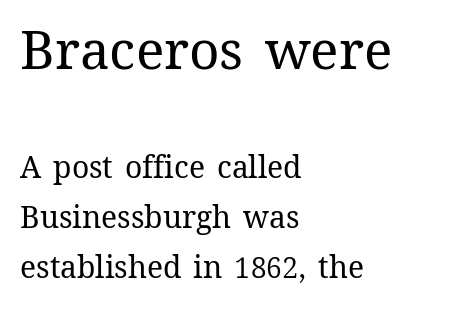
Q: Is the text bold? A: No.
Q: Is the text italic (slanted)? A: No, it is upright.
Q: Is the text underlined? A: No.
Q: How is the paragraph aligned? A: Left-aligned.
Q: Is the spacing between letters normal or unusually wide? A: Normal.
Q: Is the spacing between lines tight, normal or loose? A: Normal.
Q: Which block of text is set in a larger size, the first (top) or the second (bottom)? A: The first (top) one.
Q: Width (condensed, normal, or wide)? A: Normal.
Q: Stroke contrast? A: Medium.
Q: x-height? A: Medium.
Q: Monospaced? A: No.
